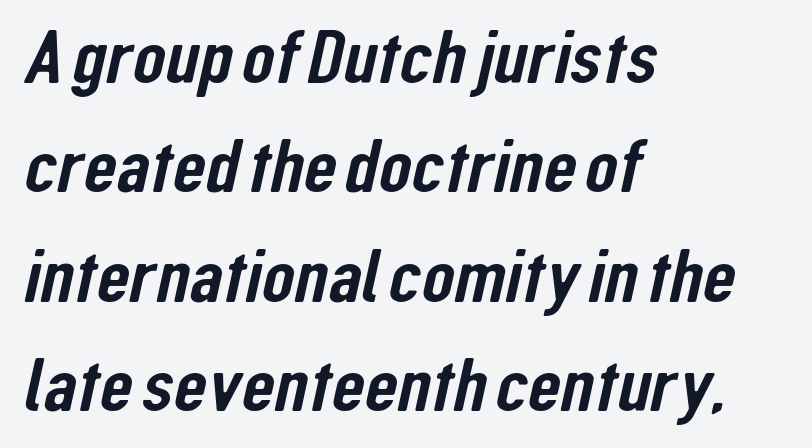
The letters carry no serifs — their stems end cleanly without finishing strokes. Notice how descenders clear the ascenders below comfortably — that's standard leading. The strip under each line holds only bare page. Reading down the block, your eye returns to a fixed left position each line. Tracking here is standard; glyphs follow each other at the usual distance.
